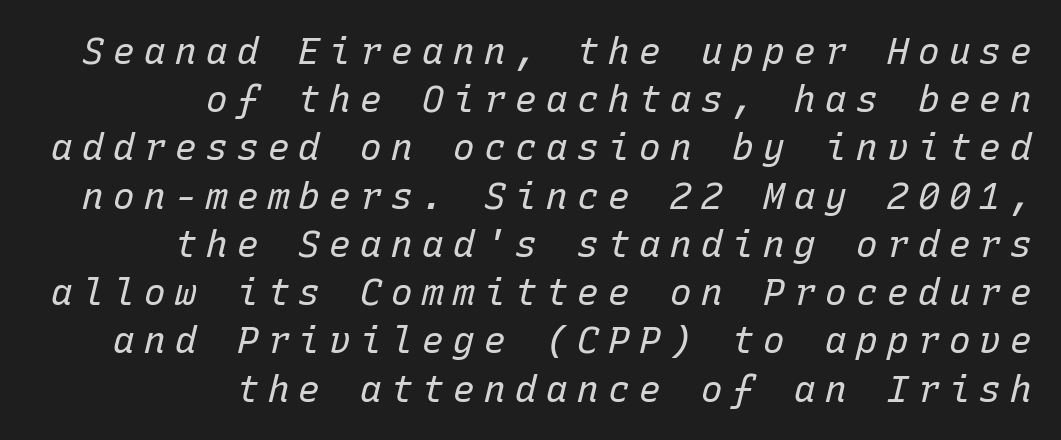
{"italic": "yes", "lean": "right", "slant_degrees": 15, "bold": "no", "weight": "regular", "width": "normal", "stroke_contrast": "low", "x_height": "medium", "monospaced": "yes", "underline": "no", "align": "right", "line_spacing": "normal", "line_spacing_ratio": 1.34, "letter_spacing": "wide", "letter_spacing_em": 0.26, "glyph_px": 36}
